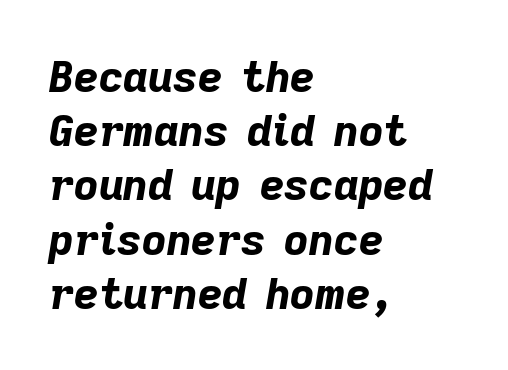
The image shows 43 px bold type, italic (leaning right); set left-aligned, normal line spacing (1.26x), normal letter spacing, not underlined; low stroke contrast and a medium x-height.
